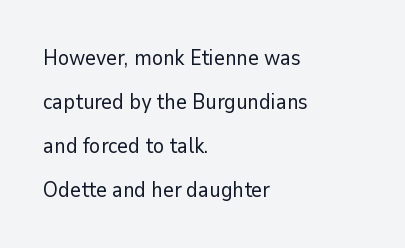
{"italic": "no", "bold": "no", "underline": "no", "align": "left", "line_spacing": "loose", "line_spacing_ratio": 2.09, "letter_spacing": "normal", "letter_spacing_em": 0.0, "glyph_px": 21}
